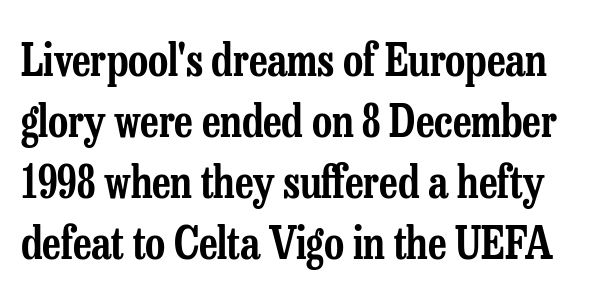
The image shows 44 px condensed serif type, upright; set normal line spacing (1.39x), normal letter spacing, not underlined; low stroke contrast and a medium x-height.
